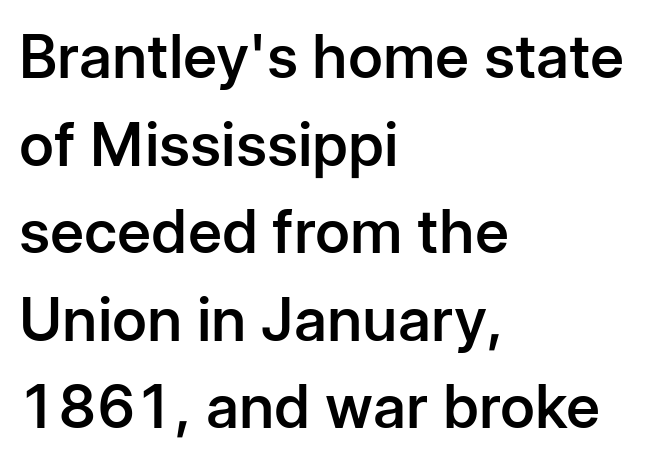
{"serif": "no", "italic": "no", "bold": "semi", "weight": "semibold", "width": "normal", "stroke_contrast": "low", "x_height": "medium", "monospaced": "no", "underline": "no", "align": "left", "line_spacing": "normal", "line_spacing_ratio": 1.46, "letter_spacing": "normal", "letter_spacing_em": 0.0, "glyph_px": 60}
